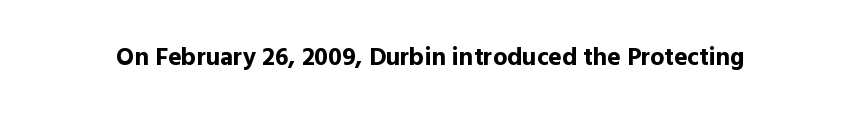
The image shows 25 px bold type, upright; set normal letter spacing, not underlined.
